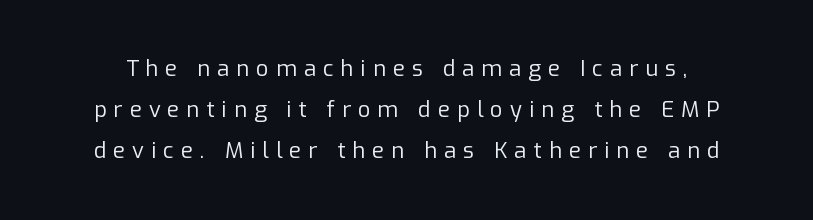
{"italic": "no", "bold": "no", "underline": "no", "line_spacing_ratio": 1.87, "letter_spacing": "wide", "letter_spacing_em": 0.32, "glyph_px": 22}
